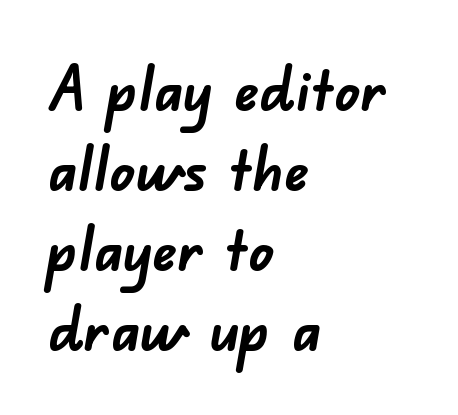
The image shows 61 px semibold sans-serif type; set left-aligned, normal line spacing (1.31x), normal letter spacing, not underlined; low stroke contrast and a small x-height.
